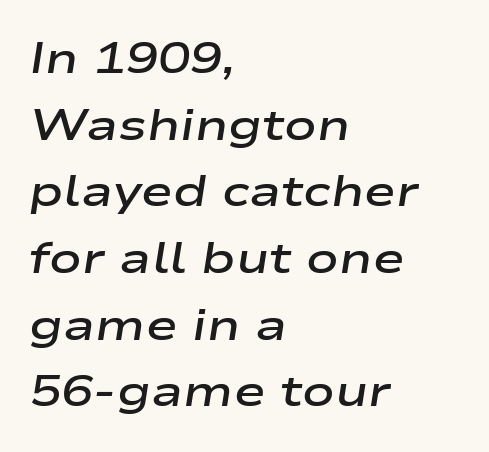
Q: Is the text bold? A: Semi-bold.
Q: Is the text italic (slanted)? A: Yes, it leans right by about 9 degrees.
Q: Is the text underlined? A: No.
Q: How is the paragraph aligned? A: Left-aligned.
Q: Is the spacing between letters normal or unusually wide? A: Normal.
Q: Is the spacing between lines tight, normal or loose? A: Normal.
Q: Width (condensed, normal, or wide)? A: Wide.
Q: Stroke contrast? A: Low.
Q: x-height? A: Medium.
Q: Monospaced? A: No.
